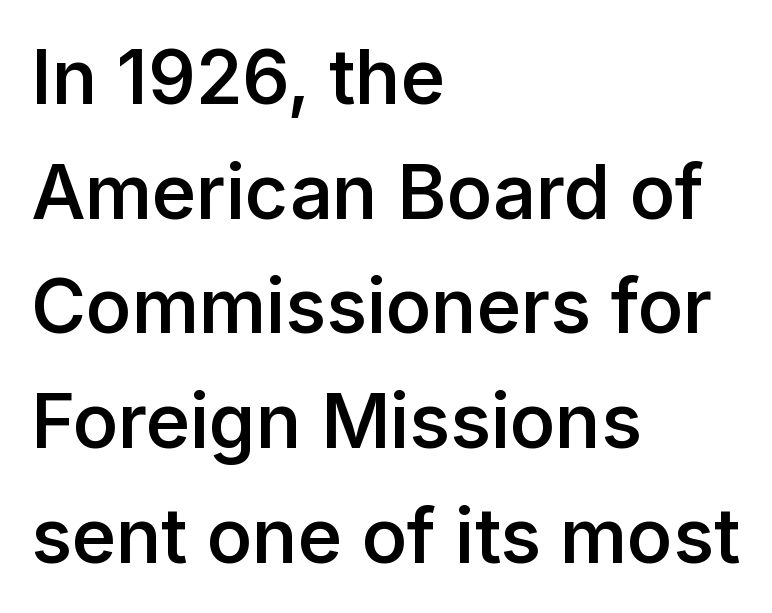
You can tell it's not italic because the verticals are truly vertical. Here the designer chose a conventional face with non-uniform glyph widths. The area under the type is left untouched. Each letter's strokes conclude bluntly, with no projecting serifs. Compared with typical body copy, the letter spacing here is the same.
